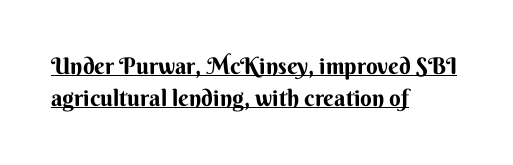
{"italic": "no", "bold": "yes", "underline": "yes", "align": "left", "line_spacing": "normal", "line_spacing_ratio": 1.4, "letter_spacing": "normal", "letter_spacing_em": 0.0, "glyph_px": 23}
